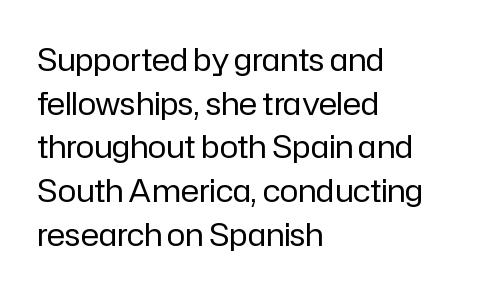
You can tell from the bare stems that sans-serif type was used. Think standard paragraph weight, or any step lighter than that. Spacing between characters is what you'd get straight out of the box. Check the space under the baseline: it is left empty.
